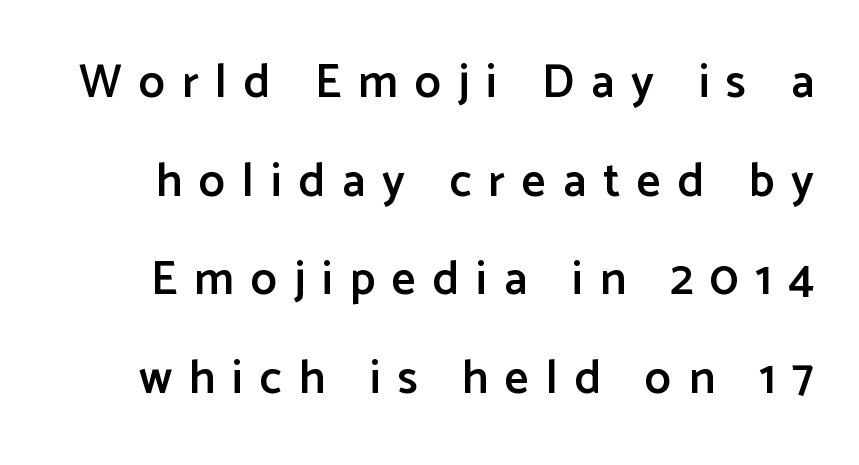
The image shows 47 px semibold sans-serif type, upright; set loose line spacing (2.1x), unusually wide letter spacing (+0.36 em), not underlined; low stroke contrast and a medium x-height.
